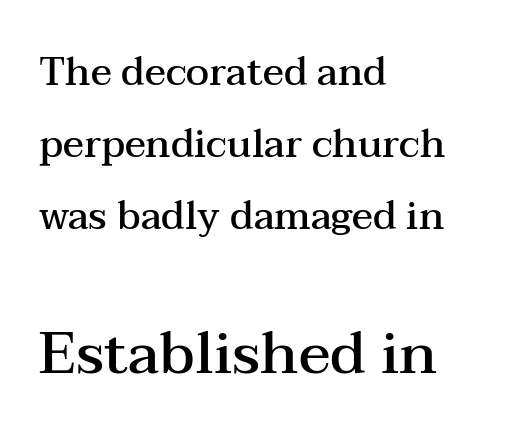
Q: Is the text bold? A: Semi-bold.
Q: Is the text italic (slanted)? A: No, it is upright.
Q: Is the typeface a serif or a sans-serif typeface? A: Serif.
Q: Is the text underlined? A: No.
Q: How is the paragraph aligned? A: Left-aligned.
Q: Is the spacing between letters normal or unusually wide? A: Normal.
Q: Which block of text is set in a larger size, the first (top) or the second (bottom)? A: The second (bottom) one.
Q: Width (condensed, normal, or wide)? A: Wide.
Q: Stroke contrast? A: Medium.
Q: x-height? A: Medium.
Q: Monospaced? A: No.
